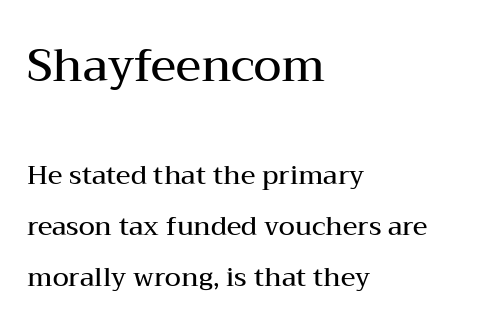
The image shows 45 px semibold, wide serif type, upright; set left-aligned, loose line spacing (1.97x), normal letter spacing, not underlined; the first (top) block is 1.73x larger; medium stroke contrast and a medium x-height.
